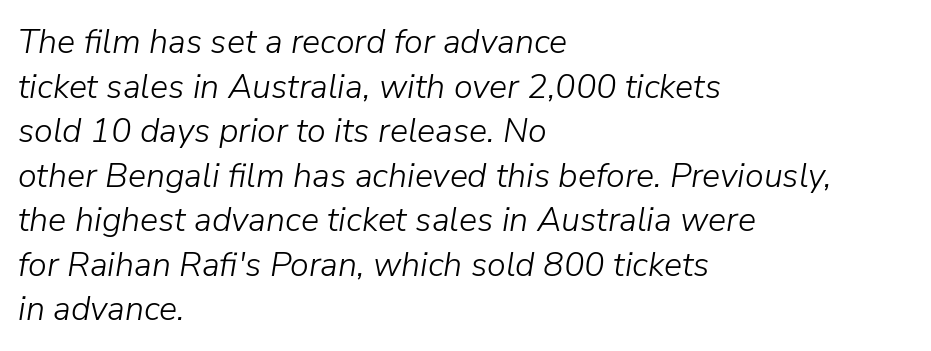
{"italic": "yes", "lean": "right", "slant_degrees": 9, "bold": "no", "weight": "light", "width": "normal", "stroke_contrast": "low", "x_height": "medium", "monospaced": "no", "underline": "no", "align": "left", "line_spacing": "normal", "line_spacing_ratio": 1.31, "letter_spacing": "normal", "letter_spacing_em": 0.0, "glyph_px": 34}
